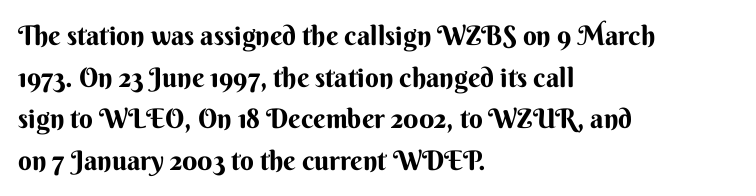
This sample keeps an unexceptional amount of space between lines. Which margin do the lines hug? The left one — the right edge is uneven. The specimen omits any rule beneath the text block's lines. Students, note that the glyphs here touch the page at normal intervals. This is heavy type, rendered in bold.
